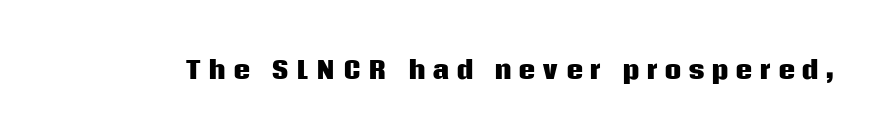
The image shows 24 px bold type, upright; set unusually wide letter spacing (+0.27 em), not underlined.
